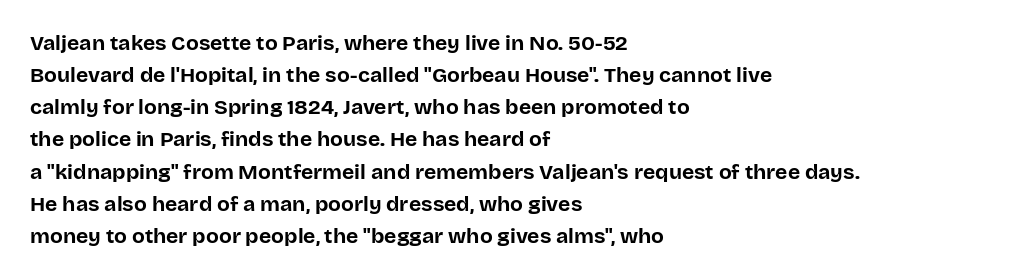
The image shows 21 px bold type, upright; set left-aligned, normal line spacing (1.53x), normal letter spacing, not underlined.
